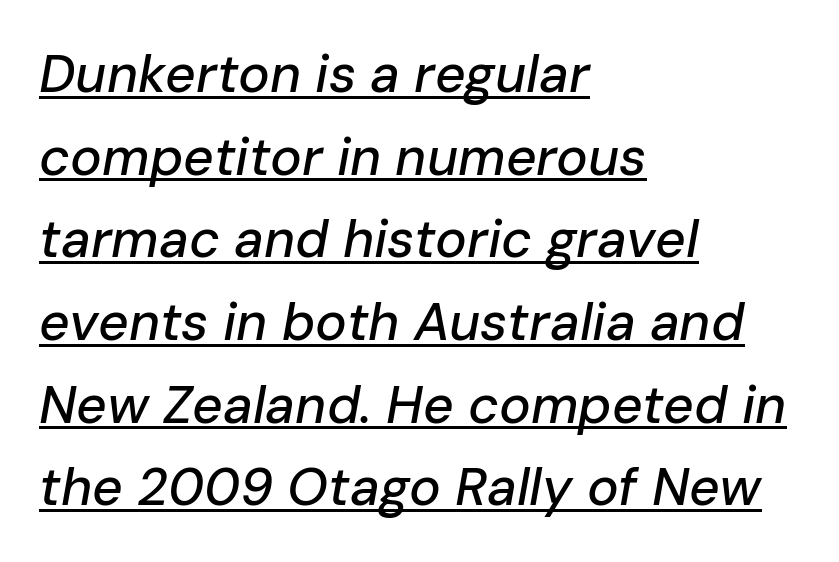
Evenly set lines give the paragraph a standard silhouette. These lines stack with their left ends in a neat column. This sample has the flowing, uneven cadence of proportional lettering. The face used here has a pronounced slope to its letters. In terms of letterspacing, this is plain default setting.
